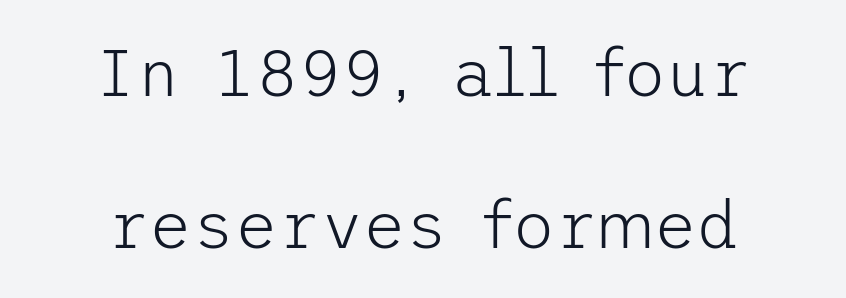
The specimen reads as upright at a glance. A bare baseline throughout the passage. Rows of type keep a wide berth in the vertical direction. Letterform terminals end flat and unadorned throughout the passage. Stem width sits at or under what a default text font uses.
